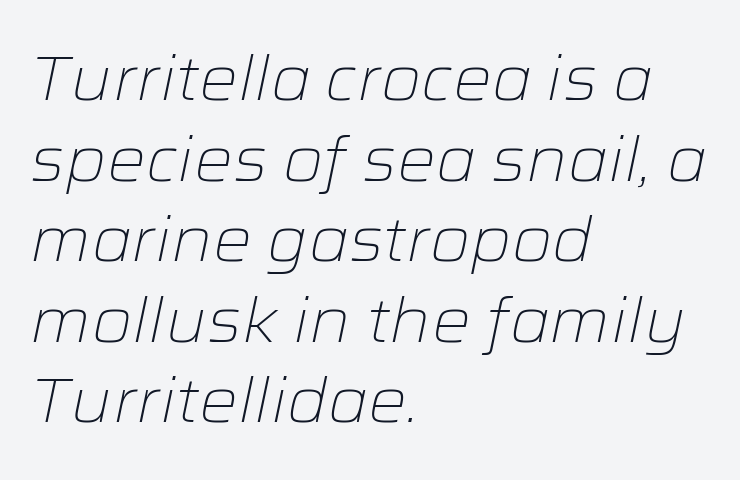
Q: Is the text bold? A: No.
Q: Is the text italic (slanted)? A: Yes, it leans right by about 12 degrees.
Q: Is the text underlined? A: No.
Q: How is the paragraph aligned? A: Left-aligned.
Q: Is the spacing between letters normal or unusually wide? A: Normal.
Q: Is the spacing between lines tight, normal or loose? A: Normal.
Q: Width (condensed, normal, or wide)? A: Wide.
Q: Stroke contrast? A: Low.
Q: x-height? A: Medium.
Q: Monospaced? A: No.
